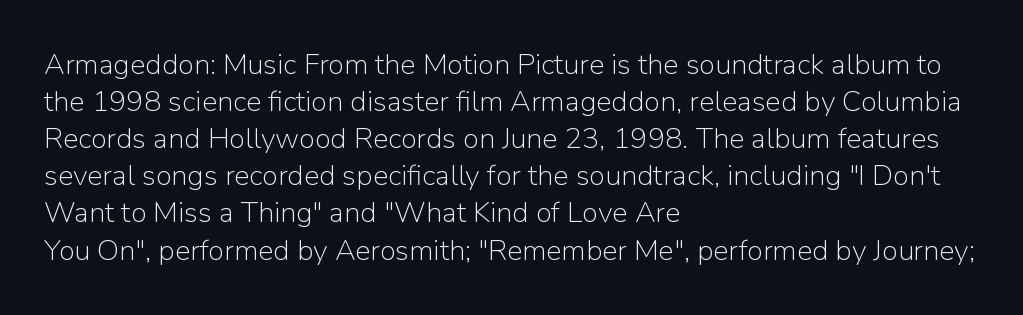
The image shows 29 px light sans-serif type, upright; set left-aligned, normal line spacing (1.28x), normal letter spacing, not underlined; low stroke contrast and a medium x-height.
